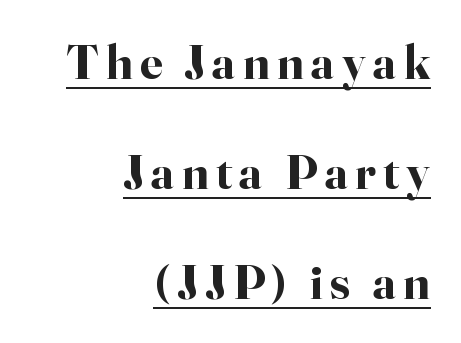
The image shows 49 px bold serif type, upright; set right-aligned, loose line spacing (2.24x), underlined; high stroke contrast and a small x-height.
